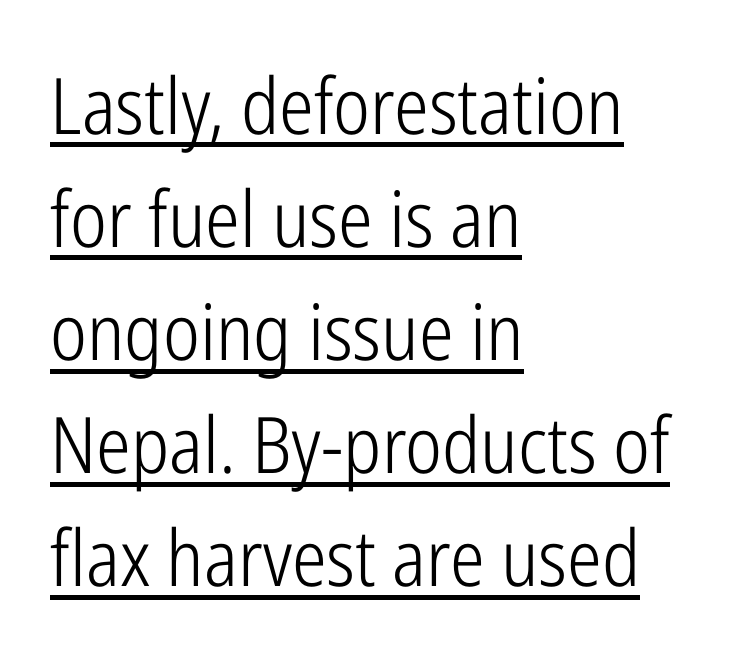
The image shows 78 px light, condensed sans-serif type, upright; set left-aligned, normal line spacing (1.45x), normal letter spacing, underlined; low stroke contrast and a medium x-height.
